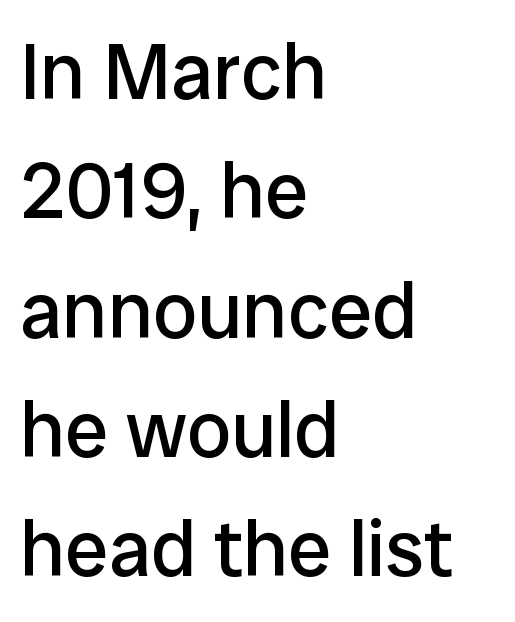
The image shows 79 px regular-weight sans-serif type, upright; set left-aligned, normal line spacing (1.51x), normal letter spacing, not underlined; low stroke contrast and a medium x-height.
